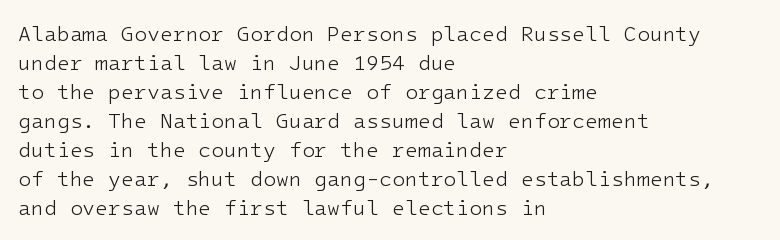
Letters rest on an invisible, unmarked baseline. Heaviness? Minimal to ordinary, like unemphasized prose. The rendering anchors every line to the left-hand side. The line-height multiplier appears to be the usual default.
